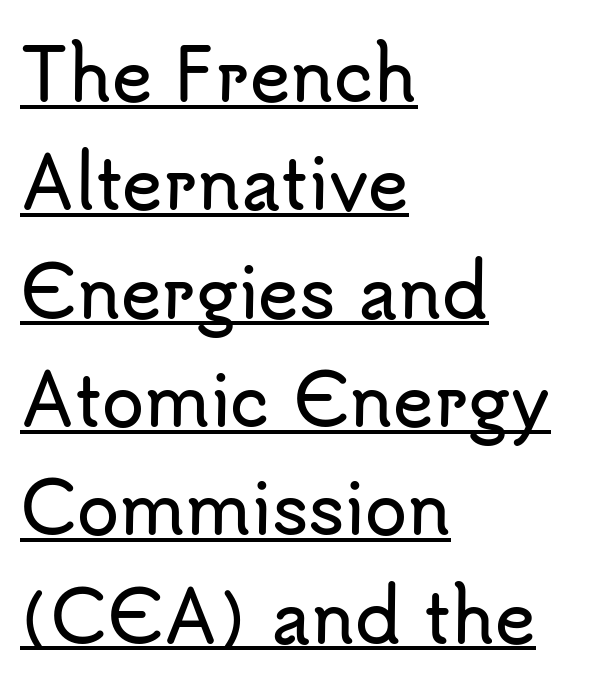
Q: Is the text italic (slanted)? A: No, it is upright.
Q: Is the typeface a serif or a sans-serif typeface? A: Sans-serif.
Q: Is the text underlined? A: Yes.
Q: How is the paragraph aligned? A: Left-aligned.
Q: Is the spacing between letters normal or unusually wide? A: Normal.
Q: Is the spacing between lines tight, normal or loose? A: Normal.
Q: Width (condensed, normal, or wide)? A: Normal.
Q: Stroke contrast? A: Low.
Q: x-height? A: Small.
Q: Monospaced? A: No.
